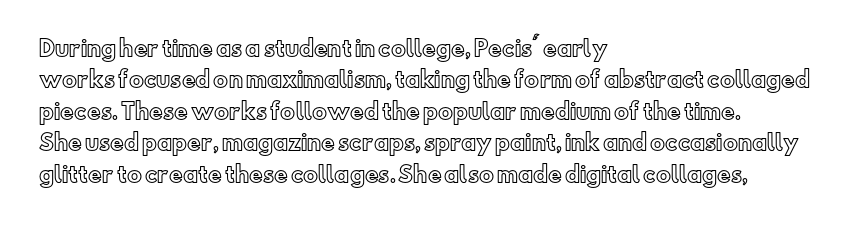
Q: Is the text italic (slanted)? A: No, it is upright.
Q: Is the text underlined? A: No.
Q: How is the paragraph aligned? A: Left-aligned.
Q: Is the spacing between letters normal or unusually wide? A: Normal.
Q: Is the spacing between lines tight, normal or loose? A: Normal.
